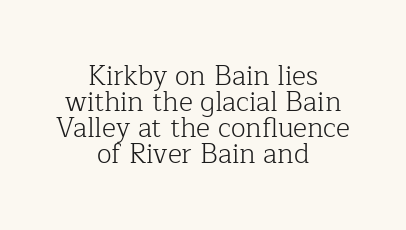
{"italic": "no", "bold": "no", "underline": "no", "align": "center", "line_spacing": "tight", "line_spacing_ratio": 0.96, "letter_spacing": "normal", "letter_spacing_em": 0.0, "glyph_px": 27}
